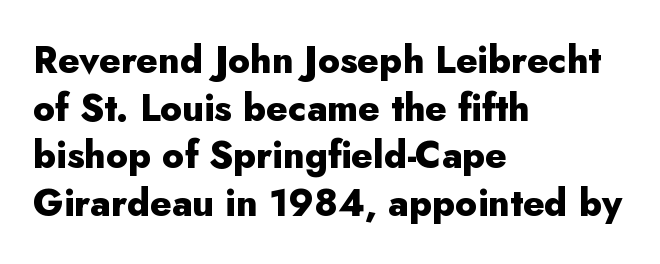
The image shows 37 px heavy sans-serif type, upright; set left-aligned, normal line spacing (1.29x), normal letter spacing, not underlined; low stroke contrast and a small x-height.
